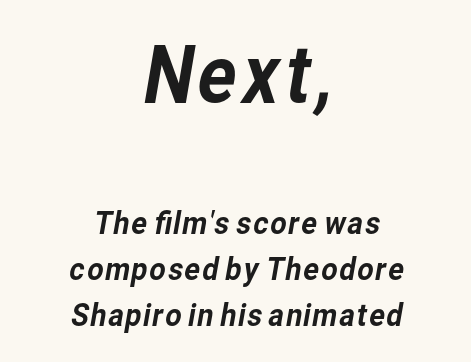
The image shows 79 px sans-serif type; set centered, normal line spacing (1.43x), normal letter spacing, not underlined; the first (top) block is 2.47x larger; low stroke contrast and a medium x-height.
